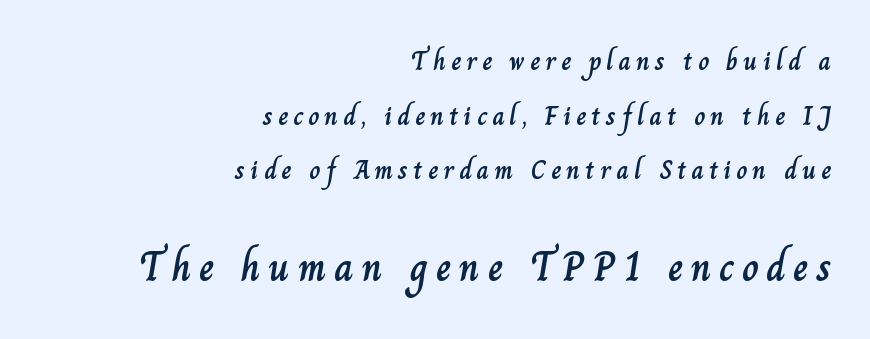
Any mark beneath the type? The region is blank. The composition opens small and finishes big. The leading is generous, giving the passage an open texture.
